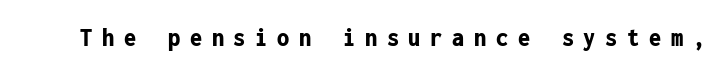
Q: Is the text bold? A: Yes.
Q: Is the text italic (slanted)? A: No, it is upright.
Q: Is the text underlined? A: No.
Q: Is the spacing between letters normal or unusually wide? A: Unusually wide.
